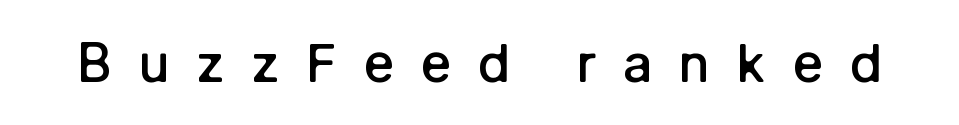
Q: Is the text bold? A: Semi-bold.
Q: Is the text italic (slanted)? A: No, it is upright.
Q: Is the typeface a serif or a sans-serif typeface? A: Sans-serif.
Q: Is the text underlined? A: No.
Q: Is the spacing between letters normal or unusually wide? A: Unusually wide.
Q: Width (condensed, normal, or wide)? A: Normal.
Q: Stroke contrast? A: Low.
Q: x-height? A: Medium.
Q: Monospaced? A: No.
